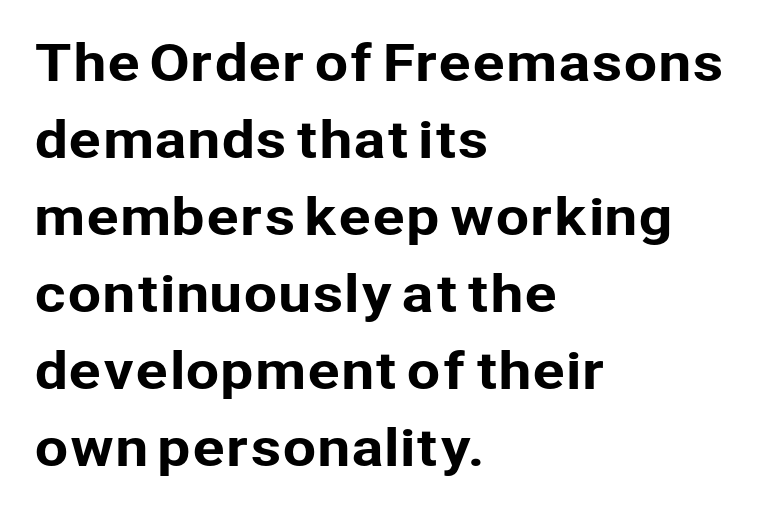
The designer left line spacing at the default. The space beneath each line is pristine and unruled. Tracking value appears to be zero — textbook default spacing. All the whitespace from short lines collects on the right. In terms of letterform style, serifs are entirely absent. A roman cut, with each character standing at attention.
